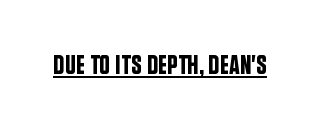
{"italic": "no", "underline": "yes", "letter_spacing": "normal", "letter_spacing_em": 0.0, "glyph_px": 27}
